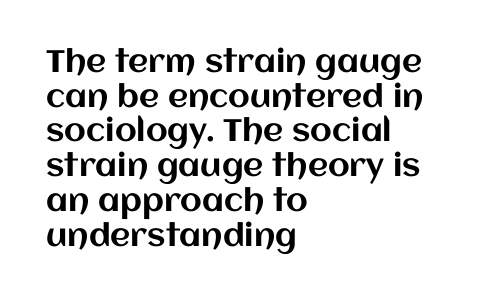
The image shows 31 px text type, upright; set left-aligned, tight line spacing (1.12x), normal letter spacing, not underlined; medium stroke contrast and a large x-height.
